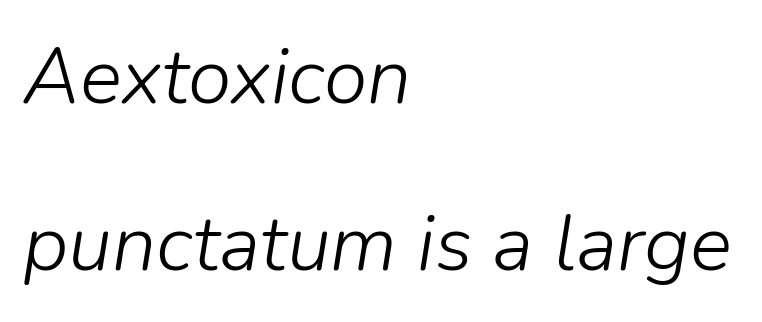
Lines of text with bare space underneath. Weight class: somewhere from thin through regular. Horizontally, the lines are justified to the leading edge only. The whole block is typeset with a tilt. The gaps between neighbouring characters are ordinary and unremarkable.
